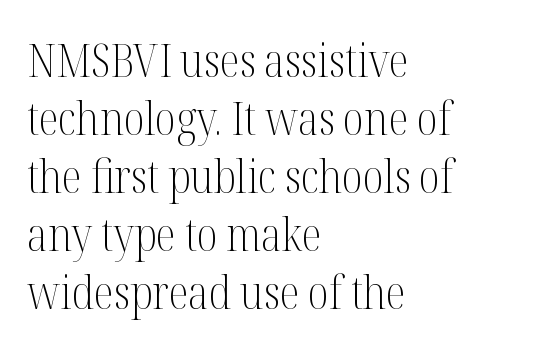
{"serif": "yes", "italic": "no", "bold": "no", "weight": "light", "width": "condensed", "stroke_contrast": "medium", "x_height": "medium", "monospaced": "no", "underline": "no", "align": "left", "line_spacing": "normal", "line_spacing_ratio": 1.26, "letter_spacing": "normal", "letter_spacing_em": 0.0, "glyph_px": 46}
